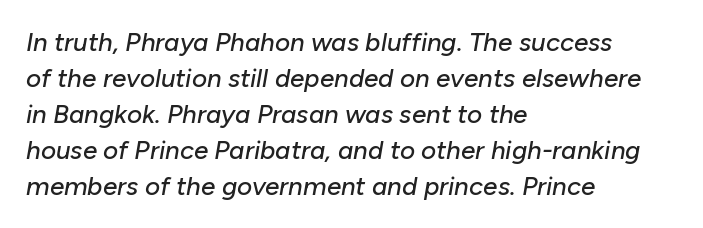
Left-aligned paragraph, ragged on the right. Honestly, the letter spacing is just normal — you wouldn't notice it. If you measured baseline to baseline, you'd find a middling distance. The foot of each line stays bare and open. Italic: yes, the glyphs are oblique.
